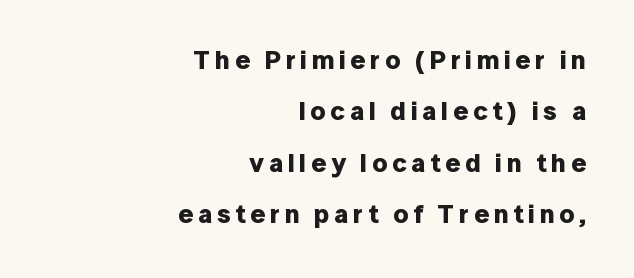
{"italic": "no", "bold": "yes", "underline": "no", "align": "right", "line_spacing": "loose", "line_spacing_ratio": 1.98, "glyph_px": 26}
